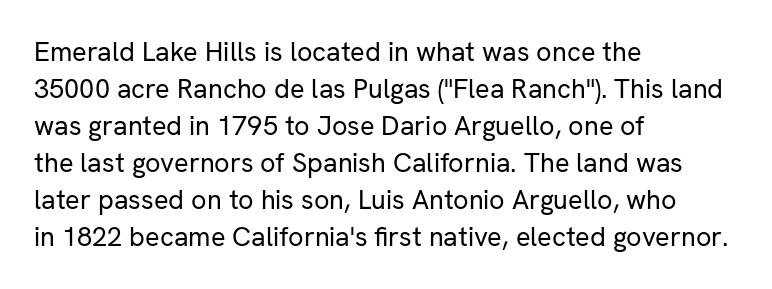
Reading down the block, your eye returns to a fixed left position each line. Tall strokes in this sample are plumb rather than angled. The rendering uses a moderate line-height, typical for paragraphs. This is not heavy type; no bold has been used. Any mark beneath the type? The region is blank. Each word holds together tightly as a unit, with standard inter-letter gaps.
